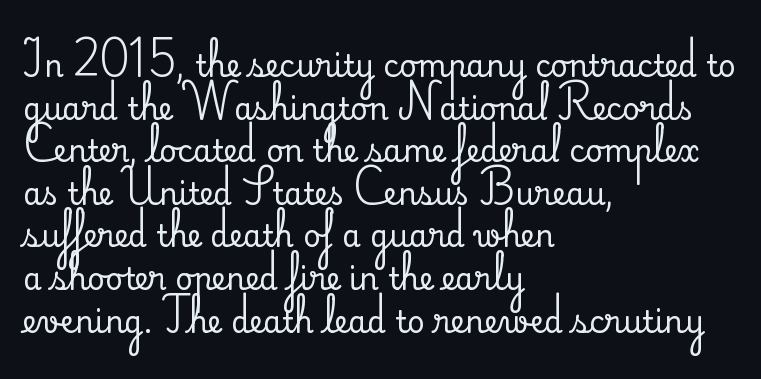
{"serif": "yes", "italic": "no", "width": "normal", "stroke_contrast": "medium", "x_height": "small", "monospaced": "no", "underline": "no", "align": "left", "line_spacing": "normal", "line_spacing_ratio": 1.42, "letter_spacing": "normal", "letter_spacing_em": 0.0, "glyph_px": 30}
